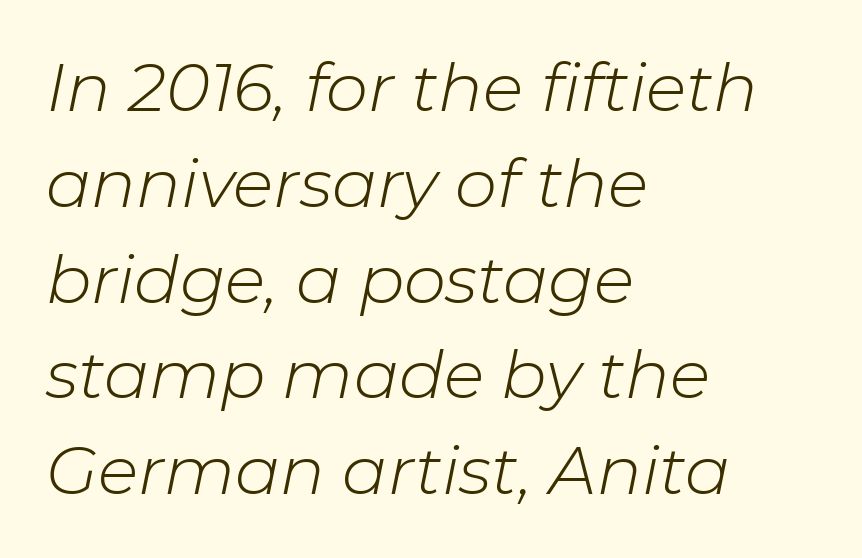
Q: Is the text bold? A: No.
Q: Is the text italic (slanted)? A: Yes, it leans right by about 11 degrees.
Q: Is the text underlined? A: No.
Q: How is the paragraph aligned? A: Left-aligned.
Q: Is the spacing between letters normal or unusually wide? A: Normal.
Q: Is the spacing between lines tight, normal or loose? A: Normal.
Q: Width (condensed, normal, or wide)? A: Normal.
Q: Stroke contrast? A: Low.
Q: x-height? A: Medium.
Q: Monospaced? A: No.
